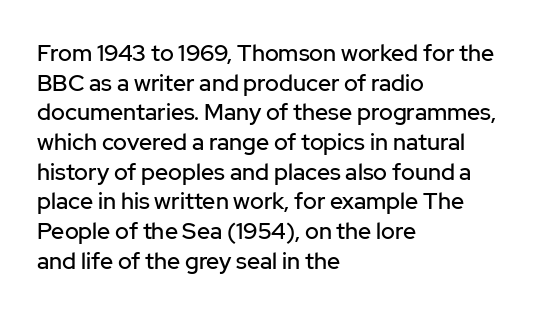
The image shows 23 px text type, upright; set left-aligned, normal line spacing (1.29x), normal letter spacing, not underlined.
